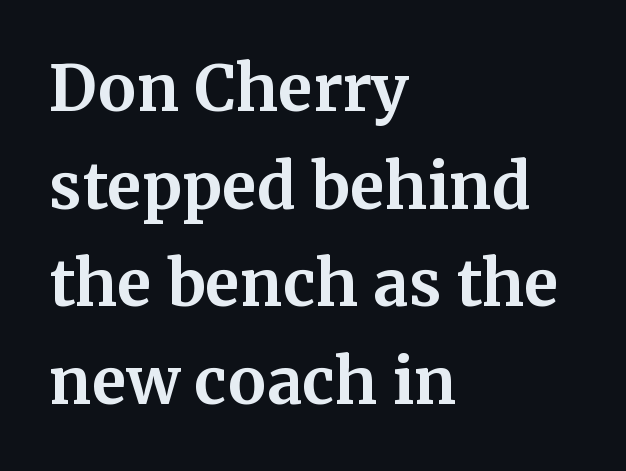
The characters display serif detailing at their extremities. Is the letter spacing exaggerated? No — it looks like the ordinary default. Plenty of ink on the page — the face is bold. Layout note: lines flush left. Normally led — the rows are evenly, conventionally spaced.
